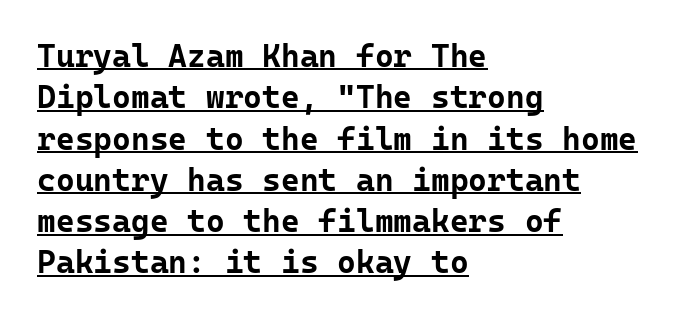
{"serif": "no", "italic": "no", "bold": "yes", "weight": "bold", "width": "normal", "stroke_contrast": "low", "x_height": "medium", "monospaced": "yes", "underline": "yes", "align": "left", "line_spacing": "normal", "line_spacing_ratio": 1.29, "letter_spacing": "normal", "letter_spacing_em": 0.0, "glyph_px": 32}
